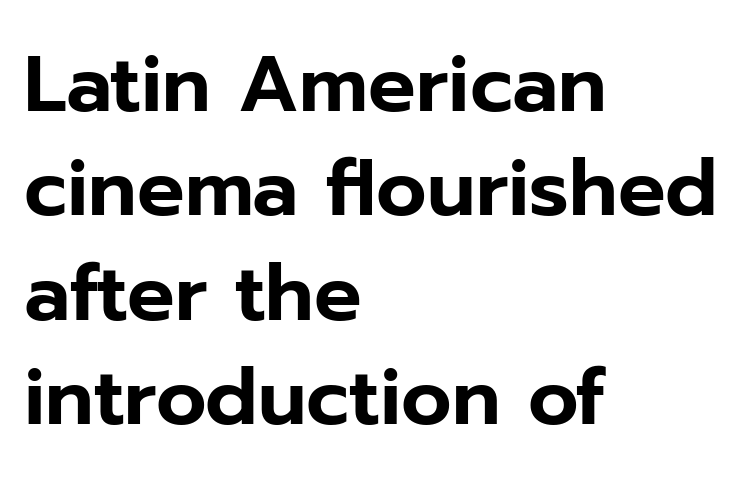
{"serif": "no", "italic": "no", "width": "normal", "stroke_contrast": "low", "x_height": "medium", "monospaced": "no", "underline": "no", "align": "left", "line_spacing": "normal", "line_spacing_ratio": 1.32, "letter_spacing": "normal", "letter_spacing_em": 0.0, "glyph_px": 79}
